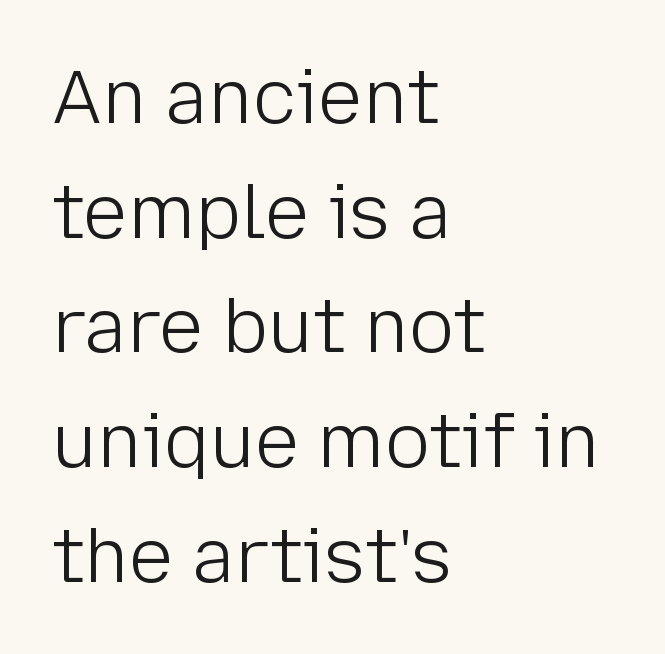
Nobody touched the tracking dial on this one. Heaviness? Minimal to ordinary, like unemphasized prose. Leading matches the norm, producing a regular column. Spacing verdict: proportional, widths tailored to each character. Honestly, there is no underline to notice here at all.
